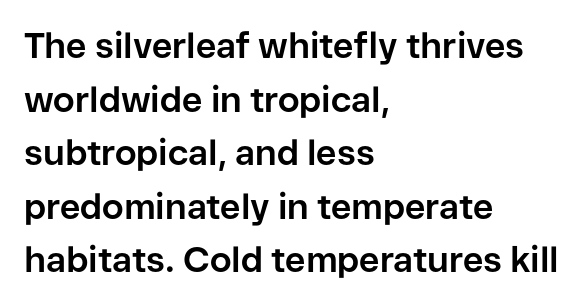
Each new line begins a customary step beneath the previous one. Ordinary non-slanted type is in use. Heavy, bold letterforms. Short and long lines alike share a common starting point at left. Descenders are the only things crossing below the line.
